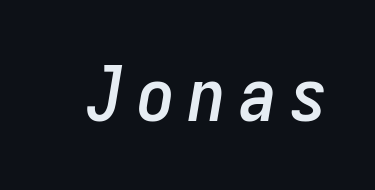
Q: Is the text italic (slanted)? A: Yes, it leans right by about 9 degrees.
Q: Is the text underlined? A: No.
Q: Width (condensed, normal, or wide)? A: Condensed.
Q: Stroke contrast? A: Low.
Q: x-height? A: Medium.
Q: Monospaced? A: Yes.
